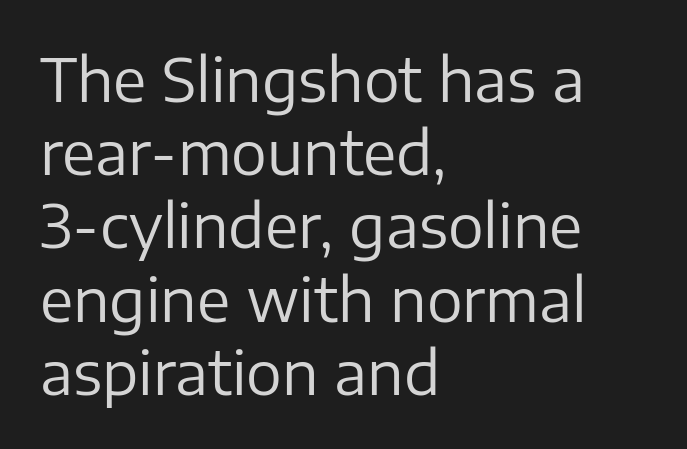
Q: Is the text bold? A: No.
Q: Is the text italic (slanted)? A: No, it is upright.
Q: Is the typeface a serif or a sans-serif typeface? A: Sans-serif.
Q: Is the text underlined? A: No.
Q: How is the paragraph aligned? A: Left-aligned.
Q: Is the spacing between letters normal or unusually wide? A: Normal.
Q: Width (condensed, normal, or wide)? A: Normal.
Q: Stroke contrast? A: Low.
Q: x-height? A: Medium.
Q: Monospaced? A: No.
